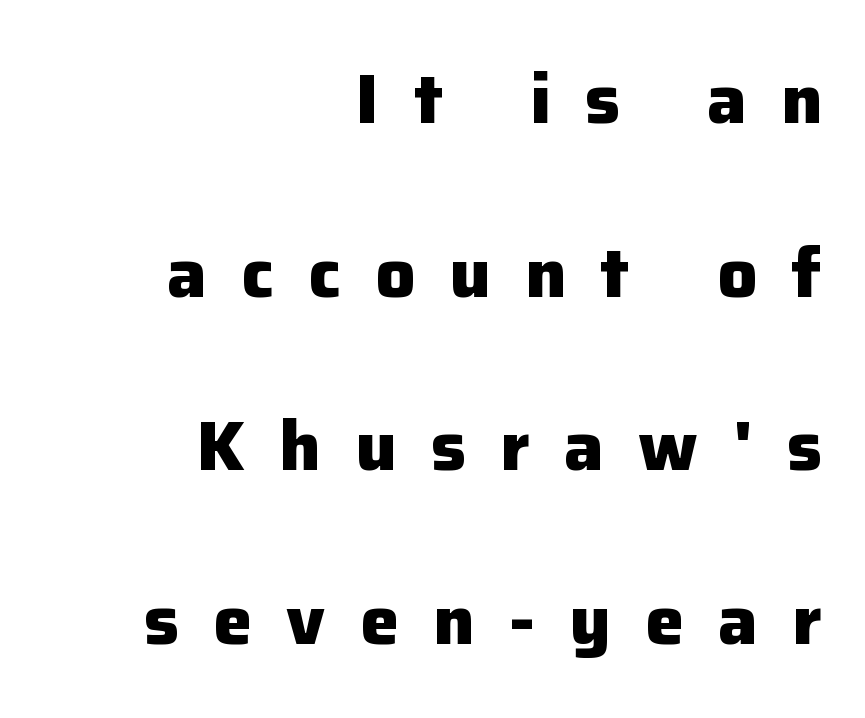
In terms of leading, this rendering errs on the spacious side. The rendering anchors every line to the right-hand side. Spacing verdict: proportional, widths tailored to each character. Its strokes are broad and dark, the hallmark of bold type.
